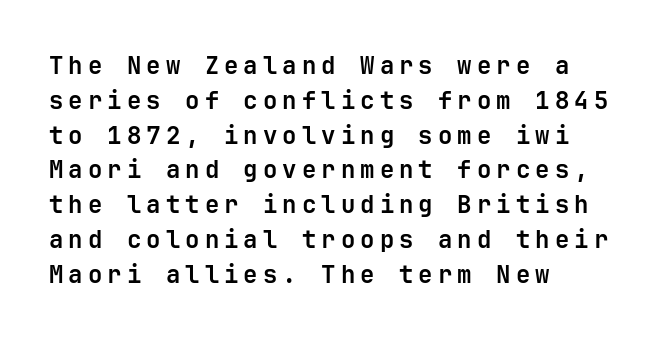
The image shows 24 px bold type, upright; set left-aligned, normal line spacing (1.45x), unusually wide letter spacing (+0.21 em), not underlined.
